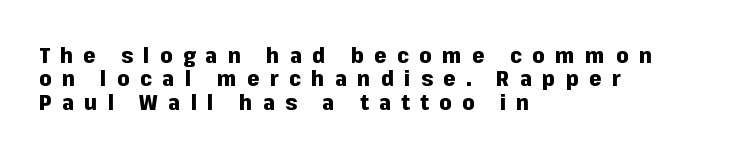
Short note: letters widely spaced. No word sits above an underline. Does the weight exceed regular? Yes, all the way to bold. The lines in this sample share a left origin and differ only in where they stop.
